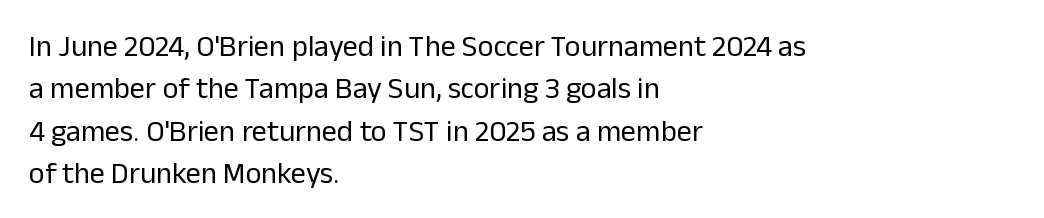
Q: Is the text bold? A: No.
Q: Is the text italic (slanted)? A: No, it is upright.
Q: Is the typeface a serif or a sans-serif typeface? A: Sans-serif.
Q: Is the text underlined? A: No.
Q: How is the paragraph aligned? A: Left-aligned.
Q: Is the spacing between letters normal or unusually wide? A: Normal.
Q: Is the spacing between lines tight, normal or loose? A: Normal.
Q: Width (condensed, normal, or wide)? A: Normal.
Q: Stroke contrast? A: Low.
Q: x-height? A: Medium.
Q: Monospaced? A: No.
